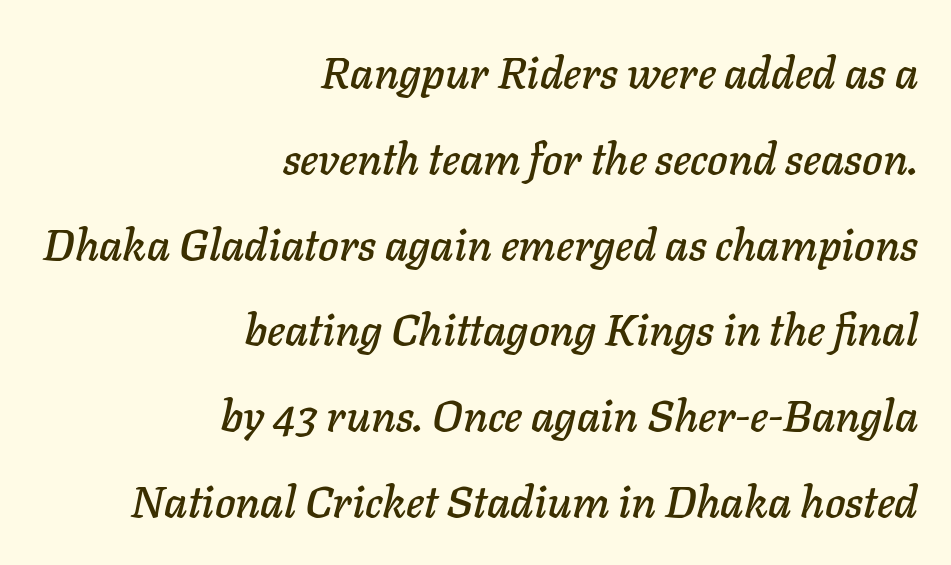
The image shows 44 px text type, italic (leaning right); set right-aligned, loose line spacing (1.95x), normal letter spacing, not underlined; low stroke contrast and a medium x-height.
